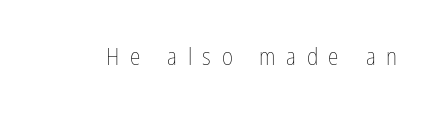
{"italic": "no", "bold": "no", "underline": "no", "letter_spacing": "wide", "letter_spacing_em": 0.44, "glyph_px": 24}
